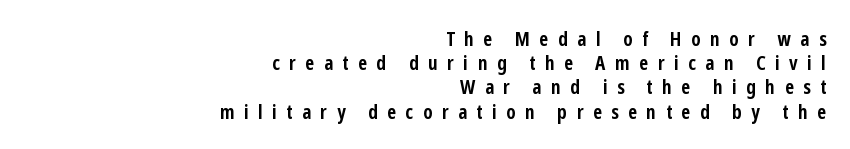
Q: Is the text bold? A: Yes.
Q: Is the text italic (slanted)? A: No, it is upright.
Q: Is the text underlined? A: No.
Q: How is the paragraph aligned? A: Right-aligned.
Q: Is the spacing between letters normal or unusually wide? A: Unusually wide.
